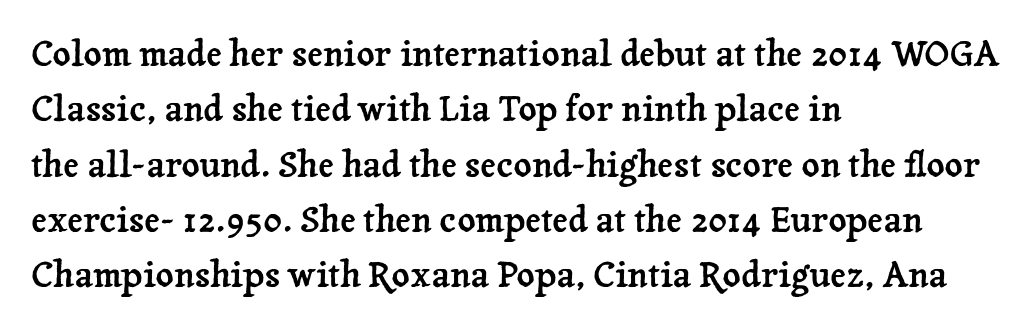
Quick note: interline space is typical. Characters follow at the spacing the type designer built in. The font's upright variant was chosen for this text. Underlining? Definitely not there.
